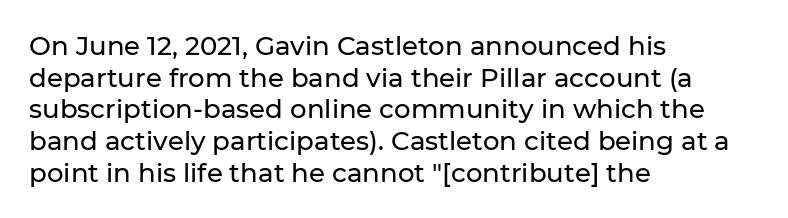
{"italic": "no", "underline": "no", "align": "left", "line_spacing_ratio": 1.22, "letter_spacing": "normal", "letter_spacing_em": 0.0, "glyph_px": 26}
